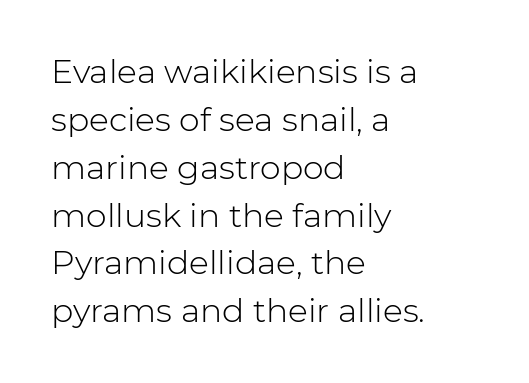
You can tell it's not italic because the verticals are truly vertical. Weight class: somewhere from thin through regular. The paragraph shown leans on its left margin. Font category for this specimen: sans-serif. A normal amount of white space separates one row of letters from the next.
